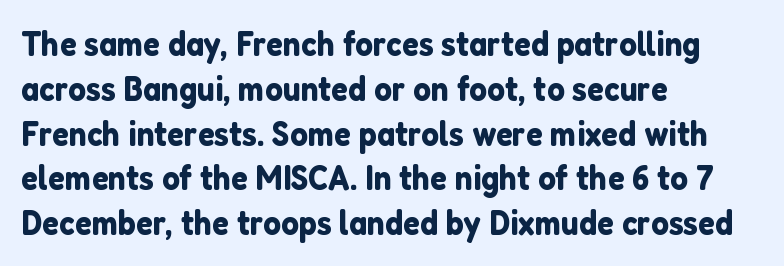
Q: Is the text italic (slanted)? A: No, it is upright.
Q: Is the typeface a serif or a sans-serif typeface? A: Sans-serif.
Q: Is the text underlined? A: No.
Q: How is the paragraph aligned? A: Left-aligned.
Q: Is the spacing between letters normal or unusually wide? A: Normal.
Q: Is the spacing between lines tight, normal or loose? A: Normal.
Q: Width (condensed, normal, or wide)? A: Normal.
Q: Stroke contrast? A: Low.
Q: x-height? A: Medium.
Q: Monospaced? A: No.
